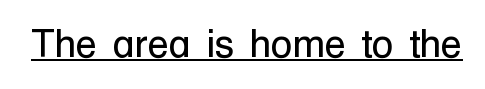
Q: Is the text bold? A: No.
Q: Is the text italic (slanted)? A: No, it is upright.
Q: Is the typeface a serif or a sans-serif typeface? A: Sans-serif.
Q: Is the text underlined? A: Yes.
Q: Is the spacing between letters normal or unusually wide? A: Normal.
Q: Width (condensed, normal, or wide)? A: Normal.
Q: Stroke contrast? A: Low.
Q: x-height? A: Medium.
Q: Monospaced? A: No.
